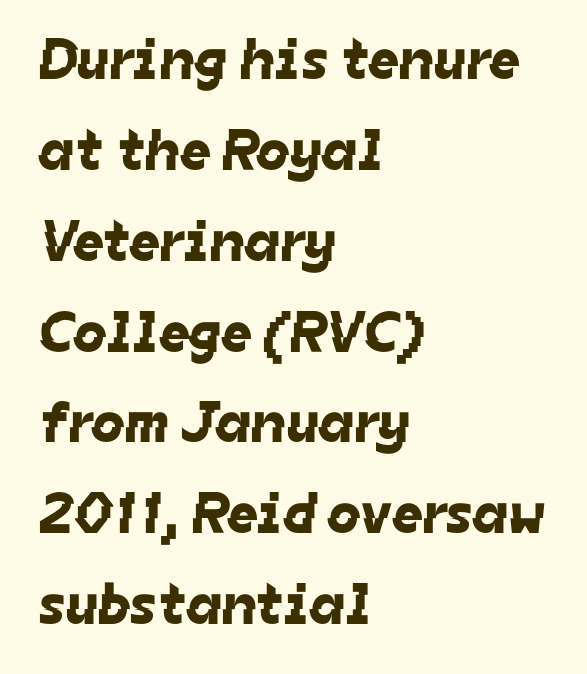
{"serif": "no", "width": "normal", "stroke_contrast": "low", "x_height": "medium", "monospaced": "no", "underline": "no", "align": "left", "line_spacing": "normal", "line_spacing_ratio": 1.54, "letter_spacing": "normal", "letter_spacing_em": 0.0, "glyph_px": 59}
